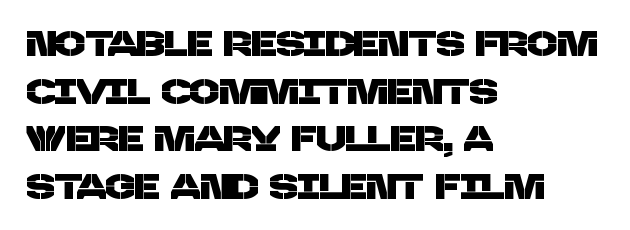
{"serif": "no", "width": "normal", "stroke_contrast": "low", "x_height": "large", "monospaced": "no", "underline": "no", "align": "left", "line_spacing": "normal", "line_spacing_ratio": 1.36, "letter_spacing": "normal", "letter_spacing_em": 0.0, "glyph_px": 35}
